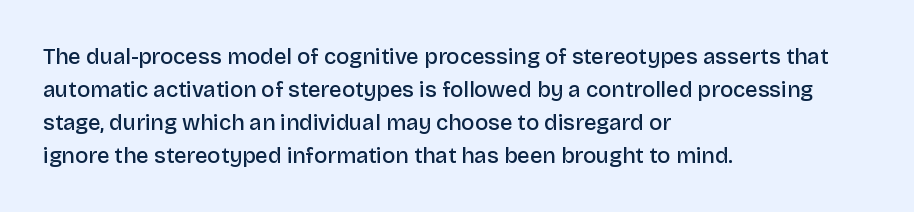
Ascenders rise straight up at ninety degrees. No word sits above an underline. Casual observation: everything's shoved over to the left. Between one letter and the next there's only the usual sliver of space.
